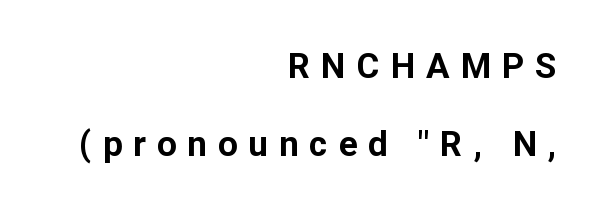
Q: Is the text bold? A: Yes.
Q: Is the text italic (slanted)? A: No, it is upright.
Q: Is the typeface a serif or a sans-serif typeface? A: Sans-serif.
Q: Is the text underlined? A: No.
Q: How is the paragraph aligned? A: Right-aligned.
Q: Is the spacing between letters normal or unusually wide? A: Unusually wide.
Q: Is the spacing between lines tight, normal or loose? A: Loose.
Q: Width (condensed, normal, or wide)? A: Normal.
Q: Stroke contrast? A: Low.
Q: x-height? A: Medium.
Q: Monospaced? A: No.
